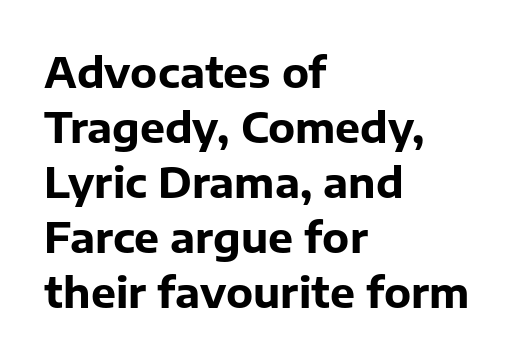
Q: Is the text bold? A: Yes.
Q: Is the text italic (slanted)? A: No, it is upright.
Q: Is the typeface a serif or a sans-serif typeface? A: Sans-serif.
Q: Is the text underlined? A: No.
Q: How is the paragraph aligned? A: Left-aligned.
Q: Is the spacing between letters normal or unusually wide? A: Normal.
Q: Is the spacing between lines tight, normal or loose? A: Normal.
Q: Width (condensed, normal, or wide)? A: Normal.
Q: Stroke contrast? A: Low.
Q: x-height? A: Medium.
Q: Monospaced? A: No.
